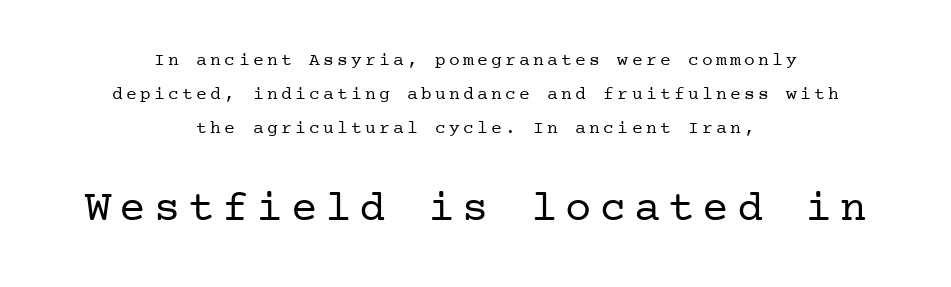
The emphasis by scale lands on block number two, below. The letters stand straight up with perfectly vertical stems. The cut favours lightness, reaching ordinary text weight at its darkest. The designer went with a serif here, giving each stem small feet.
